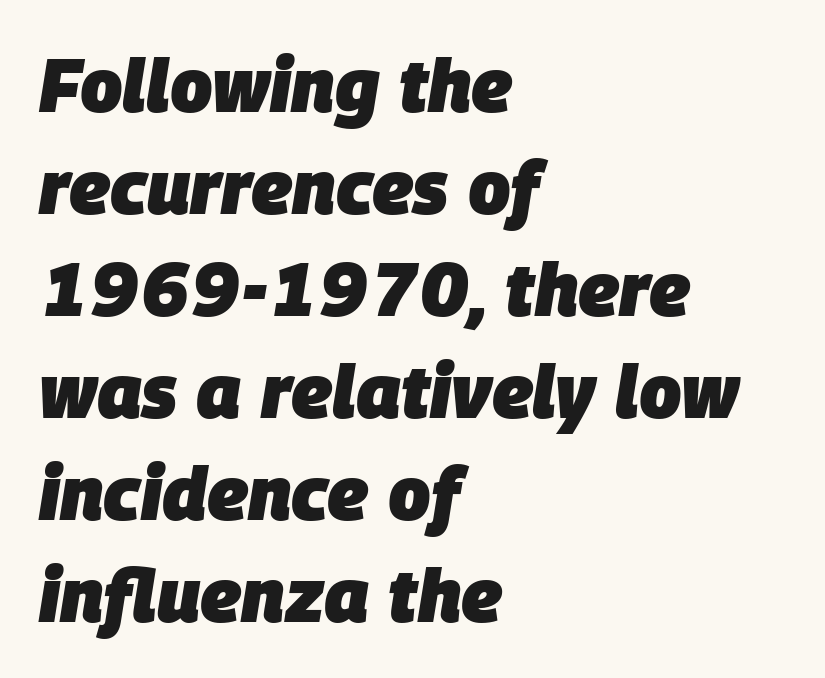
Q: Is the text bold? A: Yes.
Q: Is the text italic (slanted)? A: Yes, it leans right by about 9 degrees.
Q: Is the text underlined? A: No.
Q: How is the paragraph aligned? A: Left-aligned.
Q: Is the spacing between letters normal or unusually wide? A: Normal.
Q: Is the spacing between lines tight, normal or loose? A: Normal.
Q: Width (condensed, normal, or wide)? A: Normal.
Q: Stroke contrast? A: Low.
Q: x-height? A: Large.
Q: Monospaced? A: No.
